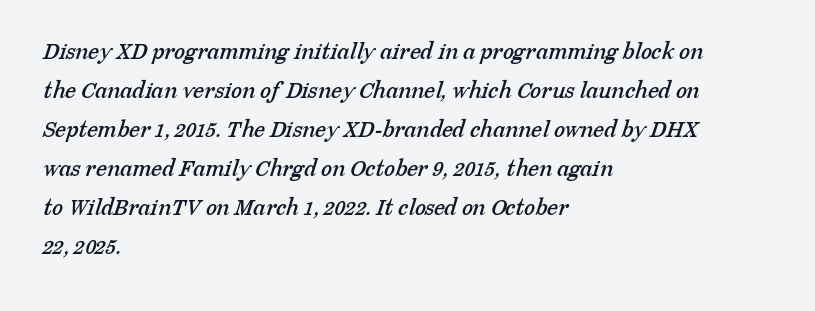
Q: Is the text underlined? A: No.
Q: How is the paragraph aligned? A: Left-aligned.
Q: Is the spacing between letters normal or unusually wide? A: Normal.
Q: Is the spacing between lines tight, normal or loose? A: Normal.
